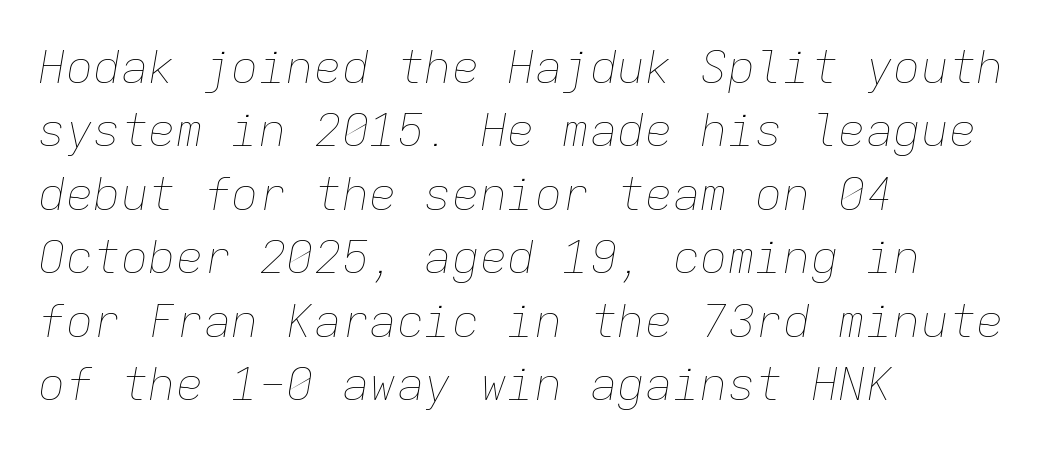
Vertical stems look standard width or narrower in stroke. Is there much room between lines? A standard amount, neither cramped nor airy. Slant detected: the letters are inclined. Looks like terminal output: every glyph gets an equal slot. Reading down the block, your eye returns to a fixed left position each line.
